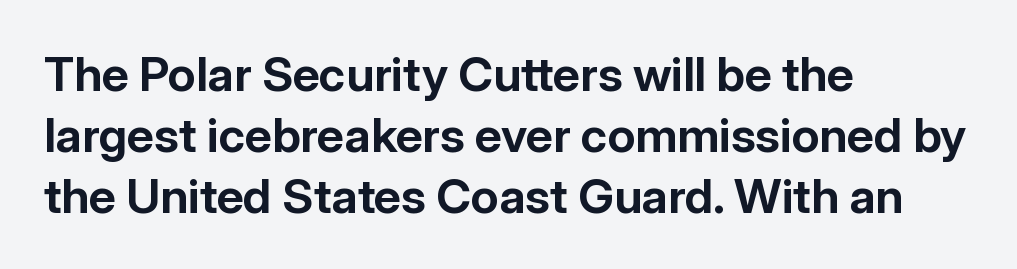
{"serif": "no", "italic": "no", "bold": "yes", "weight": "bold", "width": "normal", "stroke_contrast": "low", "x_height": "medium", "monospaced": "no", "underline": "no", "align": "left", "line_spacing": "normal", "line_spacing_ratio": 1.27, "letter_spacing": "normal", "letter_spacing_em": 0.0, "glyph_px": 48}
